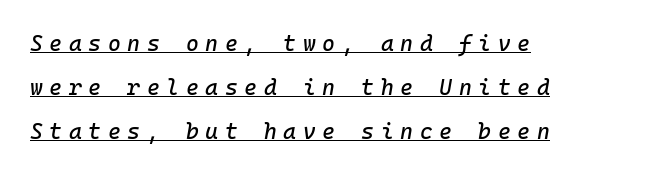
{"italic": "yes", "lean": "right", "slant_degrees": 10, "underline": "yes", "align": "left", "line_spacing": "loose", "line_spacing_ratio": 2.0, "letter_spacing": "wide", "letter_spacing_em": 0.3, "glyph_px": 22}
